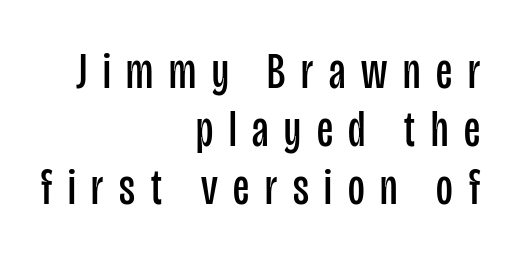
Q: Is the text bold? A: No.
Q: Is the text italic (slanted)? A: No, it is upright.
Q: Is the typeface a serif or a sans-serif typeface? A: Sans-serif.
Q: Is the text underlined? A: No.
Q: How is the paragraph aligned? A: Right-aligned.
Q: Is the spacing between letters normal or unusually wide? A: Unusually wide.
Q: Is the spacing between lines tight, normal or loose? A: Tight.
Q: Width (condensed, normal, or wide)? A: Condensed.
Q: Stroke contrast? A: Low.
Q: x-height? A: Large.
Q: Monospaced? A: No.
